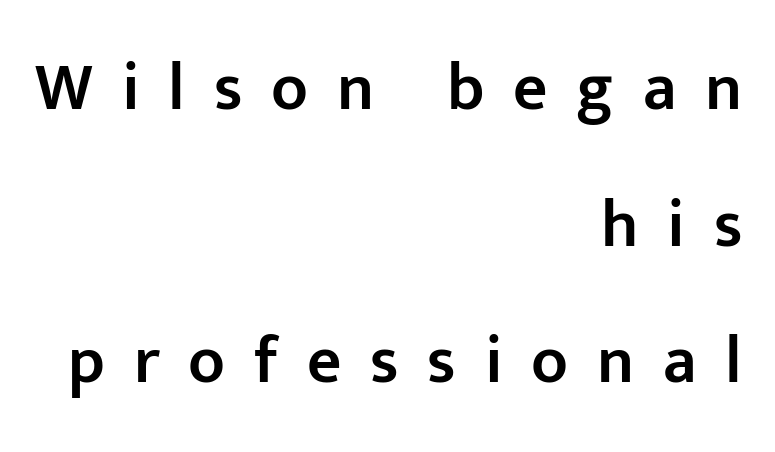
Underline: absent. A typesetter would mark this as roman, not italic. The passage shown stacks its lines with a broad gap. Short note: letters widely spaced. Weight: semibold (demi).
